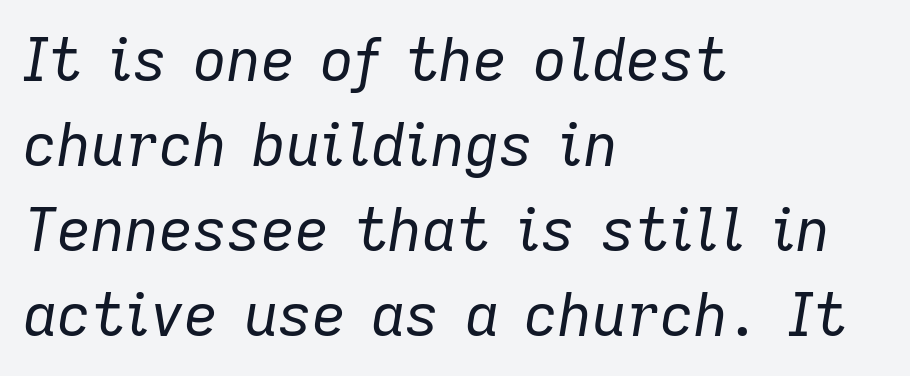
The image shows 59 px regular-weight type, italic (leaning right); set left-aligned, normal line spacing (1.44x), normal letter spacing, not underlined; low stroke contrast and a medium x-height.
